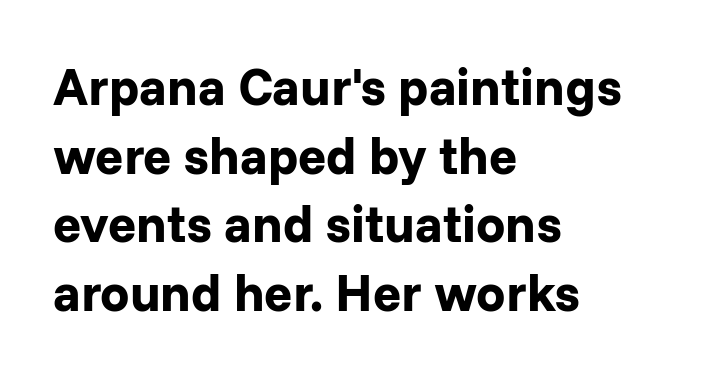
Q: Is the text bold? A: Yes.
Q: Is the text italic (slanted)? A: No, it is upright.
Q: Is the typeface a serif or a sans-serif typeface? A: Sans-serif.
Q: Is the text underlined? A: No.
Q: How is the paragraph aligned? A: Left-aligned.
Q: Is the spacing between letters normal or unusually wide? A: Normal.
Q: Is the spacing between lines tight, normal or loose? A: Normal.
Q: Width (condensed, normal, or wide)? A: Normal.
Q: Stroke contrast? A: Low.
Q: x-height? A: Medium.
Q: Monospaced? A: No.
